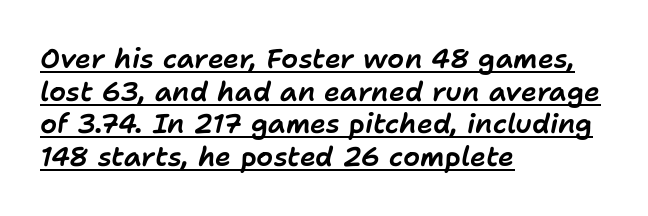
{"italic": "yes", "lean": "right", "slant_degrees": 11, "underline": "yes", "align": "left", "line_spacing_ratio": 1.21, "letter_spacing": "normal", "letter_spacing_em": 0.0, "glyph_px": 27}
